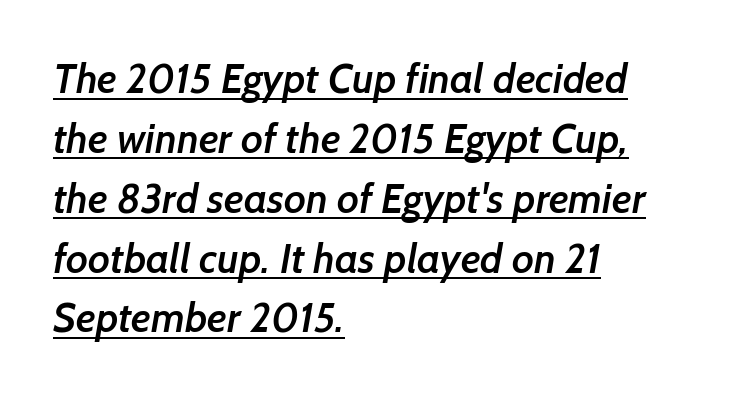
Q: Is the text bold? A: Semi-bold.
Q: Is the typeface a serif or a sans-serif typeface? A: Sans-serif.
Q: Is the text underlined? A: Yes.
Q: How is the paragraph aligned? A: Left-aligned.
Q: Is the spacing between letters normal or unusually wide? A: Normal.
Q: Is the spacing between lines tight, normal or loose? A: Normal.
Q: Width (condensed, normal, or wide)? A: Normal.
Q: Stroke contrast? A: Low.
Q: x-height? A: Medium.
Q: Monospaced? A: No.
